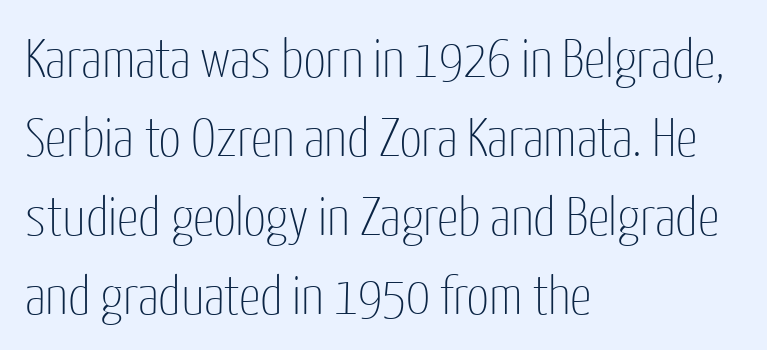
The leading is moderate, giving the passage an even texture. Glance below the letters and you will spot only blank space. The letters stand straight up with perfectly vertical stems. A classic flush-left, rag-right setting is used for this passage. Default kerning and tracking; the words read as compact shapes. The characters are drawn with everyday or finer stroke widths.
